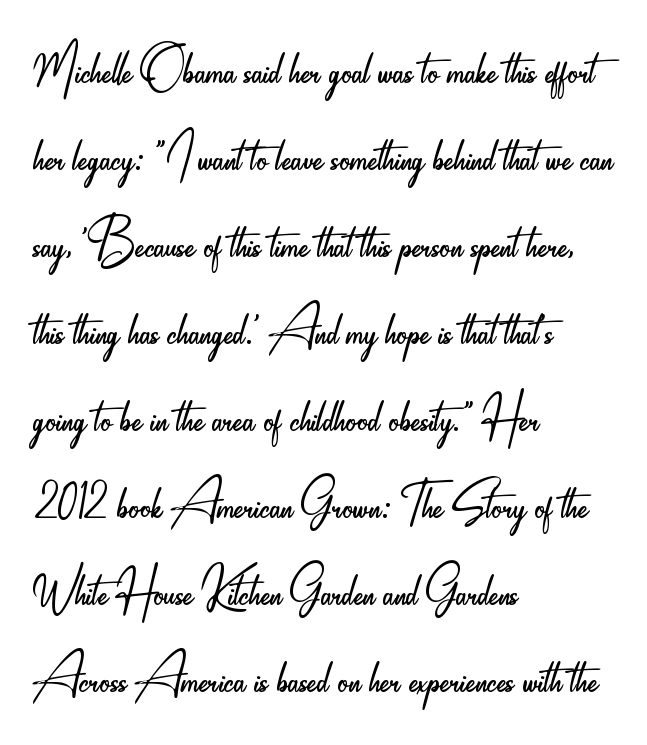
{"serif": "no", "bold": "no", "weight": "light", "width": "condensed", "stroke_contrast": "low", "x_height": "small", "monospaced": "no", "underline": "no", "align": "left", "line_spacing": "normal", "line_spacing_ratio": 1.28, "letter_spacing": "normal", "letter_spacing_em": 0.0, "glyph_px": 68}
